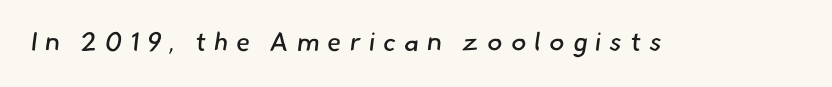
The image shows 26 px text type; set unusually wide letter spacing (+0.3 em), not underlined.
